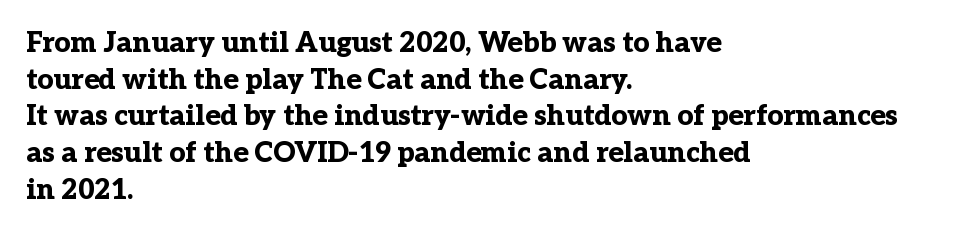
The image shows 28 px bold serif type, upright; set left-aligned, normal line spacing (1.31x), normal letter spacing, not underlined; low stroke contrast and a medium x-height.
